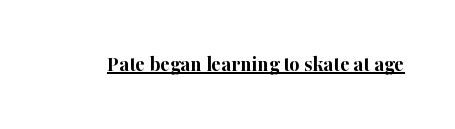
The face used here is rendered with its standard letterfit. These lines were composed using upright roman letters. Strokes here are thick enough to call this a true bold. Is there an underline? Yes — a line sits under the letters.
